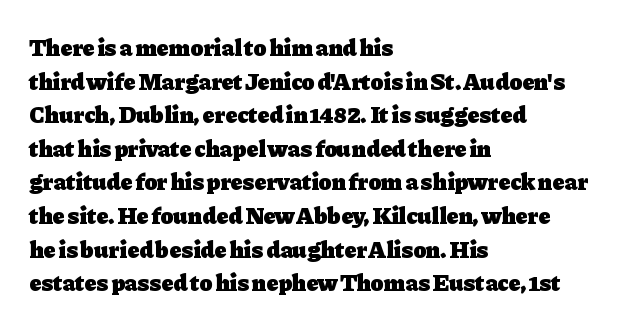
Any mark beneath the type? The region is blank. Regular leading. The face used here is rendered with its standard letterfit. These words are printed bold, with thick strokes throughout. Italic? Not at all — the glyphs are vertical. Left-aligned paragraph, ragged on the right.
